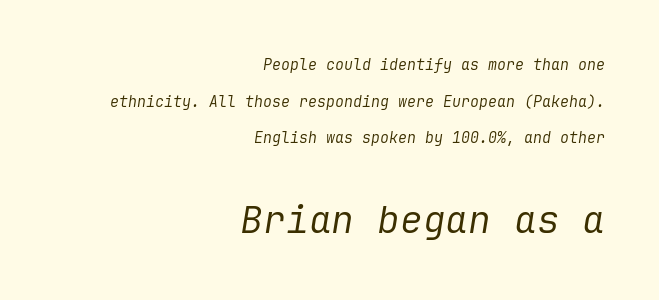
The rendering enlarges the type as you move from the upper chunk to the lower. The rendering anchors every line to the right-hand side. The passage shown is not bold in any degree. A typesetter would call this leading open, well beyond the default. Characters follow at the spacing the type designer built in.
